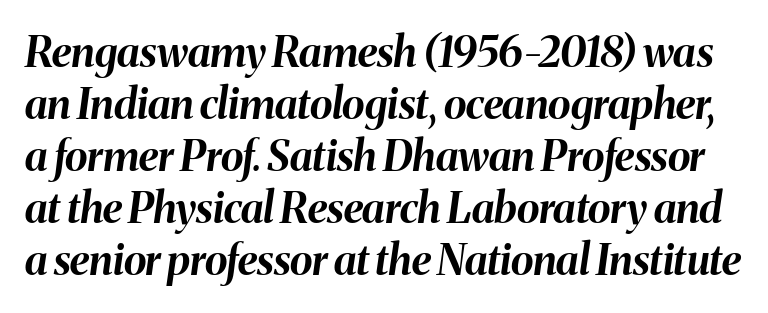
Q: Is the text bold? A: Yes.
Q: Is the text italic (slanted)? A: Yes, it leans right by about 8 degrees.
Q: Is the text underlined? A: No.
Q: Is the spacing between letters normal or unusually wide? A: Normal.
Q: Width (condensed, normal, or wide)? A: Normal.
Q: Stroke contrast? A: Medium.
Q: x-height? A: Medium.
Q: Monospaced? A: No.
